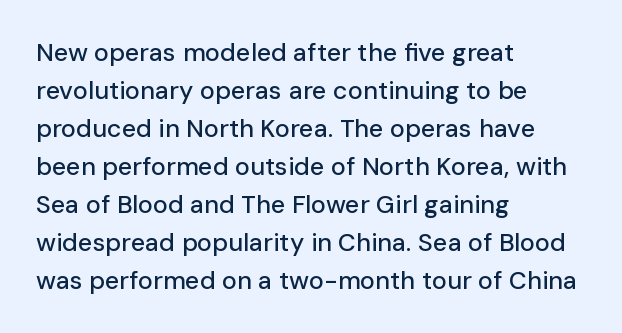
The image shows 25 px text type, upright; set left-aligned, normal line spacing (1.52x), normal letter spacing, not underlined.
